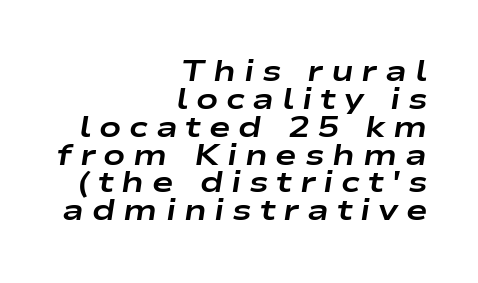
Q: Is the text bold? A: Yes.
Q: Is the text italic (slanted)? A: Yes, it leans right by about 9 degrees.
Q: Is the text underlined? A: No.
Q: How is the paragraph aligned? A: Right-aligned.
Q: Is the spacing between letters normal or unusually wide? A: Unusually wide.
Q: Is the spacing between lines tight, normal or loose? A: Tight.
Q: Width (condensed, normal, or wide)? A: Wide.
Q: Stroke contrast? A: Low.
Q: x-height? A: Medium.
Q: Monospaced? A: No.
